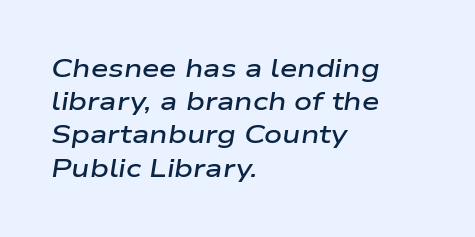
{"italic": "yes", "lean": "right", "slant_degrees": 9, "bold": "semi", "underline": "no", "align": "left", "line_spacing": "normal", "line_spacing_ratio": 1.33, "letter_spacing": "normal", "letter_spacing_em": 0.0, "glyph_px": 25}
